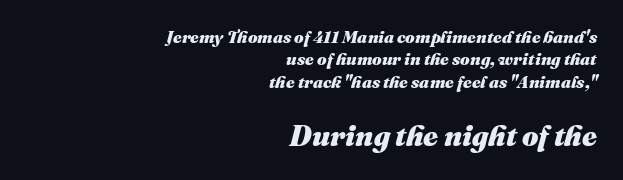
Q: Is the text bold? A: Yes.
Q: Is the text italic (slanted)? A: Yes, it leans right by about 16 degrees.
Q: Is the text underlined? A: No.
Q: How is the paragraph aligned? A: Right-aligned.
Q: Is the spacing between letters normal or unusually wide? A: Normal.
Q: Is the spacing between lines tight, normal or loose? A: Normal.
Q: Which block of text is set in a larger size, the first (top) or the second (bottom)? A: The second (bottom) one.
Q: Width (condensed, normal, or wide)? A: Normal.
Q: Stroke contrast? A: Medium.
Q: x-height? A: Medium.
Q: Monospaced? A: No.
